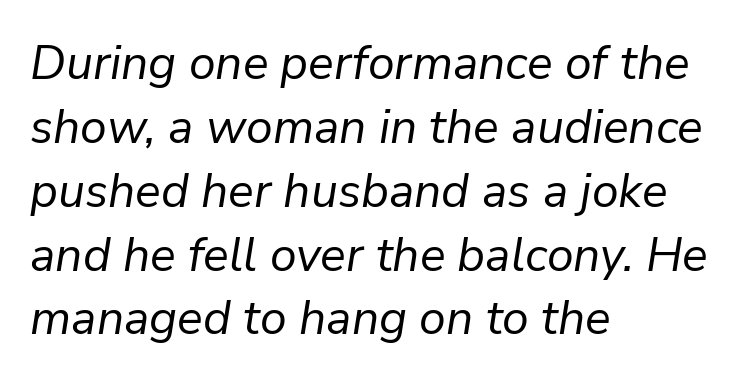
{"italic": "yes", "lean": "right", "slant_degrees": 9, "bold": "no", "weight": "regular", "width": "normal", "stroke_contrast": "low", "x_height": "medium", "monospaced": "no", "underline": "no", "align": "left", "line_spacing": "normal", "line_spacing_ratio": 1.33, "letter_spacing": "normal", "letter_spacing_em": 0.0, "glyph_px": 48}
